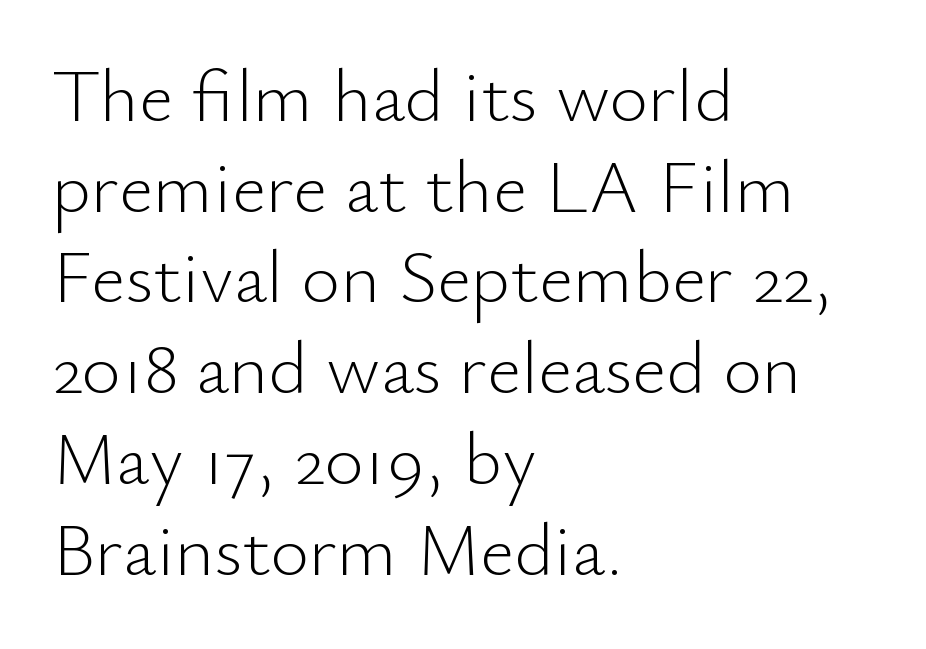
Q: Is the text bold? A: No.
Q: Is the text italic (slanted)? A: No, it is upright.
Q: Is the typeface a serif or a sans-serif typeface? A: Sans-serif.
Q: Is the text underlined? A: No.
Q: How is the paragraph aligned? A: Left-aligned.
Q: Is the spacing between letters normal or unusually wide? A: Normal.
Q: Width (condensed, normal, or wide)? A: Normal.
Q: Stroke contrast? A: Low.
Q: x-height? A: Small.
Q: Monospaced? A: No.
